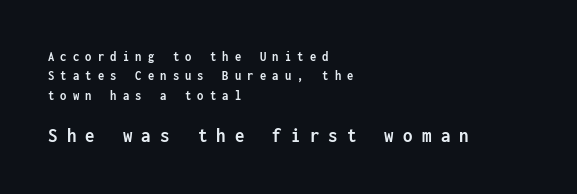
Q: Is the text bold? A: Yes.
Q: Is the text italic (slanted)? A: No, it is upright.
Q: Is the text underlined? A: No.
Q: How is the paragraph aligned? A: Left-aligned.
Q: Is the spacing between letters normal or unusually wide? A: Unusually wide.
Q: Is the spacing between lines tight, normal or loose? A: Normal.
Q: Which block of text is set in a larger size, the first (top) or the second (bottom)? A: The second (bottom) one.
